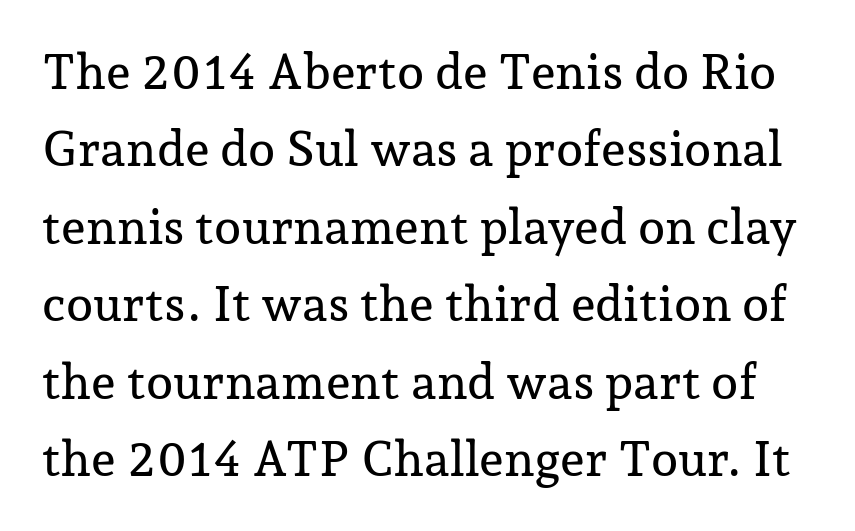
{"serif": "yes", "italic": "no", "width": "normal", "stroke_contrast": "low", "x_height": "medium", "monospaced": "no", "underline": "no", "line_spacing": "normal", "line_spacing_ratio": 1.58, "letter_spacing": "normal", "letter_spacing_em": 0.0, "glyph_px": 49}
